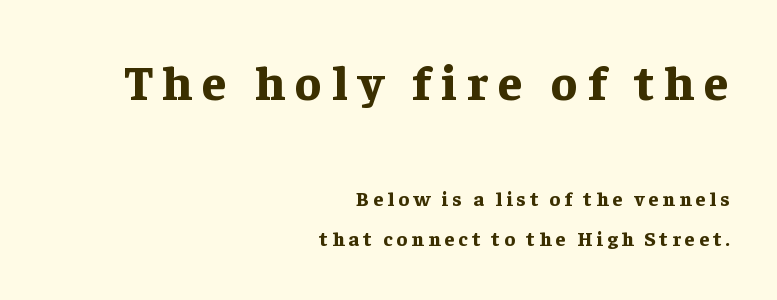
{"serif": "yes", "italic": "no", "bold": "yes", "weight": "bold", "width": "normal", "stroke_contrast": "low", "x_height": "medium", "monospaced": "no", "underline": "no", "align": "right", "line_spacing": "loose", "line_spacing_ratio": 2.0, "letter_spacing": "wide", "letter_spacing_em": 0.21, "larger_block": "first", "size_ratio": 2.45, "glyph_px": 49}
